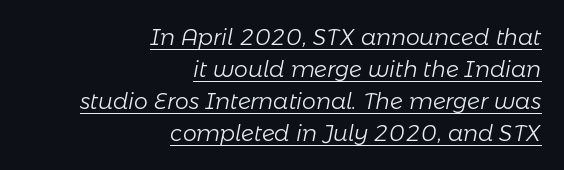
{"italic": "yes", "lean": "right", "slant_degrees": 11, "bold": "no", "underline": "yes", "align": "right", "line_spacing": "normal", "line_spacing_ratio": 1.45, "letter_spacing": "normal", "letter_spacing_em": 0.0, "glyph_px": 22}
